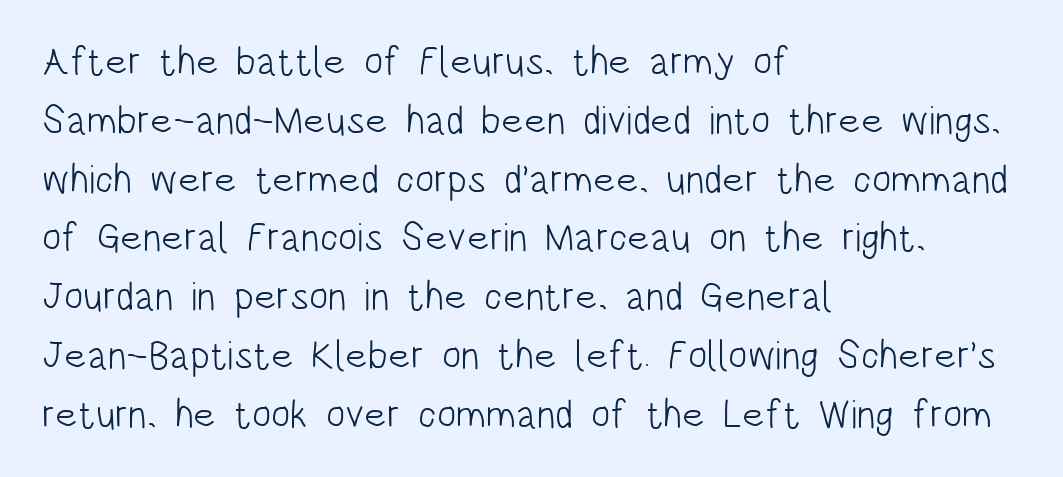
The image shows 40 px light, condensed sans-serif type, upright; set left-aligned, normal line spacing (1.47x), normal letter spacing, not underlined; low stroke contrast and a large x-height.
